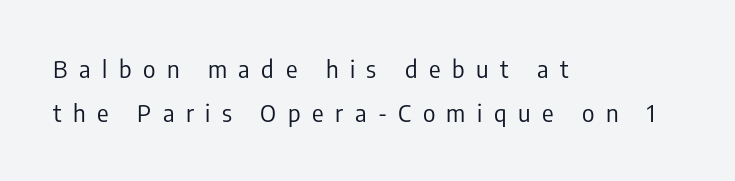
Here the glyphs are tracked loosely, breaking word shapes into spaced letters. Ink coverage per letter is moderate at most. Reading down the block, your eye returns to a fixed left position each line. Has an underline been added? It has not. In terms of posture, this sample is upright.
